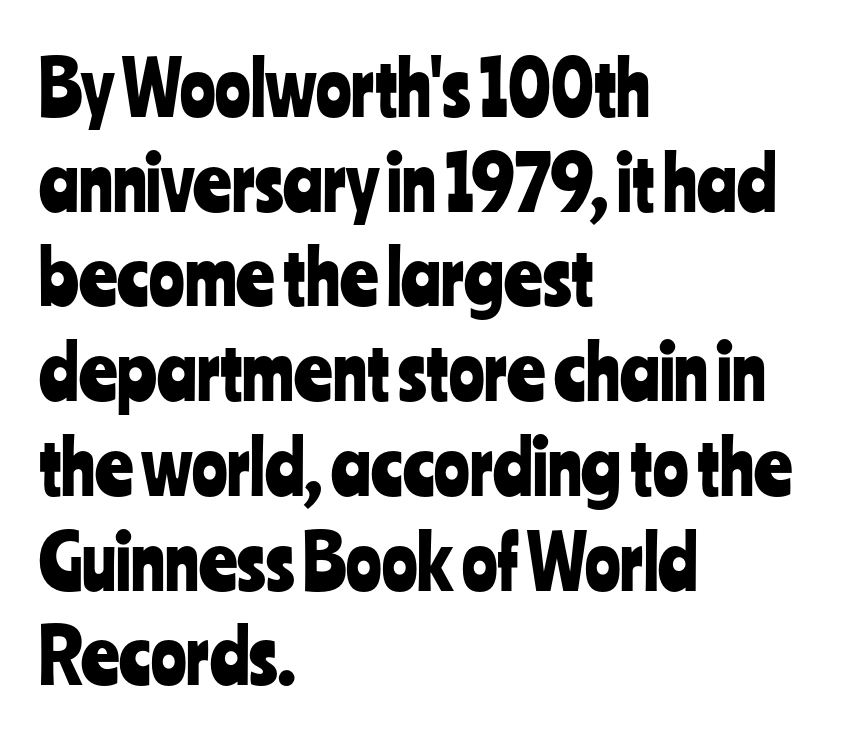
The image shows 74 px condensed sans-serif type, upright; set left-aligned, normal line spacing (1.28x), normal letter spacing, not underlined; low stroke contrast and a medium x-height.
